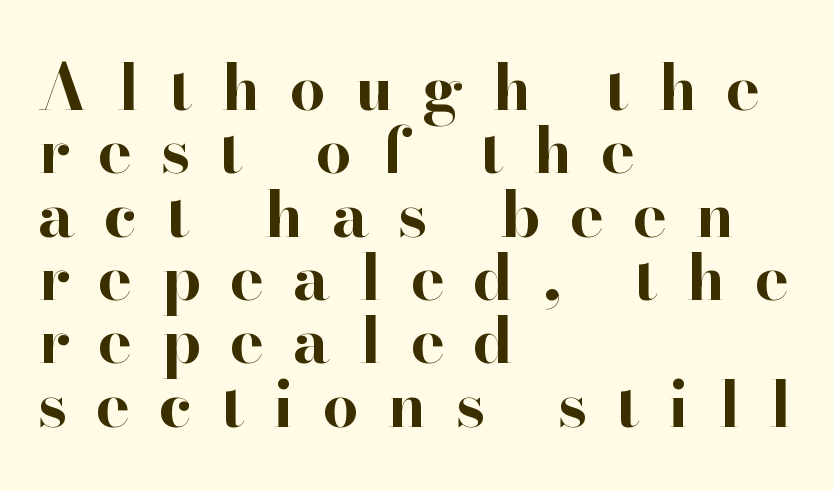
The image shows 64 px bold serif type, upright; set left-aligned, tight line spacing (0.99x), unusually wide letter spacing (+0.45 em), not underlined; high stroke contrast and a small x-height.
